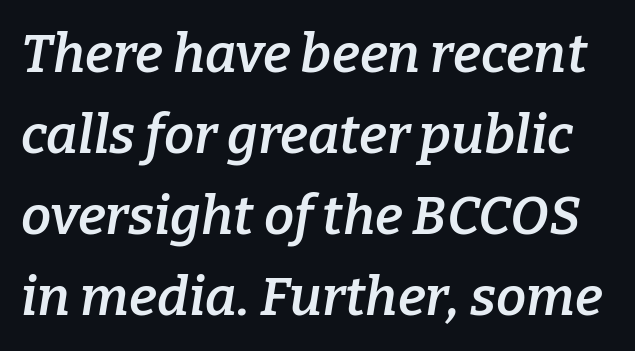
The image shows 54 px semibold serif type, italic (leaning right); set normal line spacing (1.5x), normal letter spacing, not underlined; low stroke contrast and a medium x-height.
